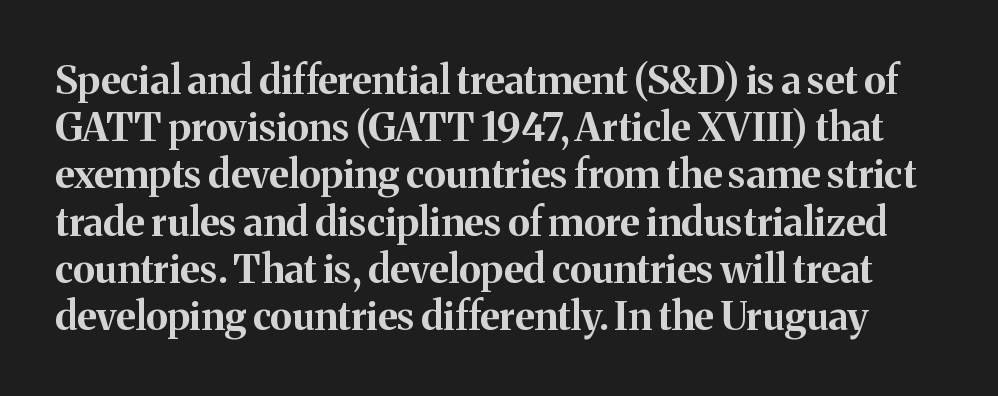
{"serif": "yes", "italic": "no", "bold": "yes", "weight": "bold", "width": "normal", "stroke_contrast": "medium", "x_height": "medium", "monospaced": "no", "underline": "no", "line_spacing_ratio": 1.21, "letter_spacing": "normal", "letter_spacing_em": 0.0, "glyph_px": 39}
